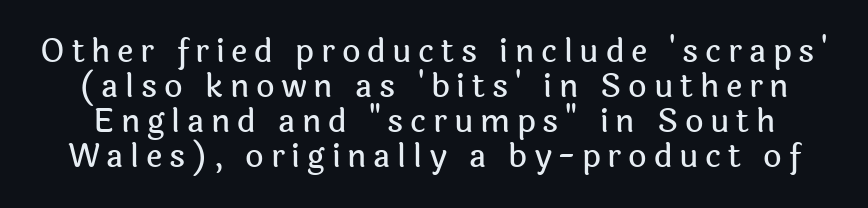
{"serif": "no", "italic": "no", "width": "normal", "x_height": "medium", "monospaced": "no", "underline": "no", "line_spacing": "tight", "line_spacing_ratio": 1.09, "letter_spacing": "wide", "letter_spacing_em": 0.21, "glyph_px": 32}
